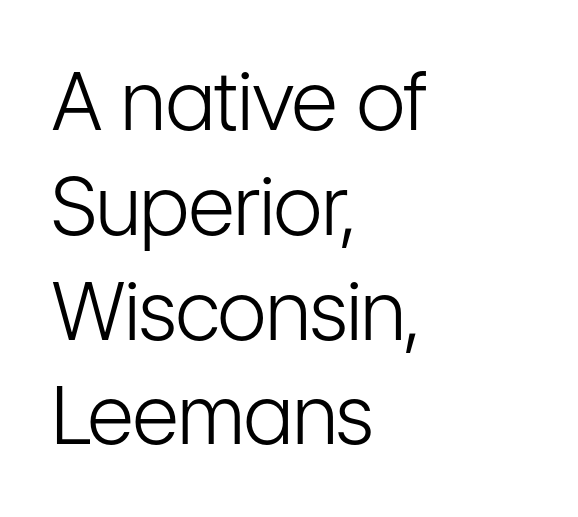
The letterforms sit at book weight or below. Does extra space separate the letters? No, they use regular spacing. Each new line begins a customary step beneath the previous one. Stroke terminals: plain, sans-serif. A typesetter would mark this as roman, not italic.
